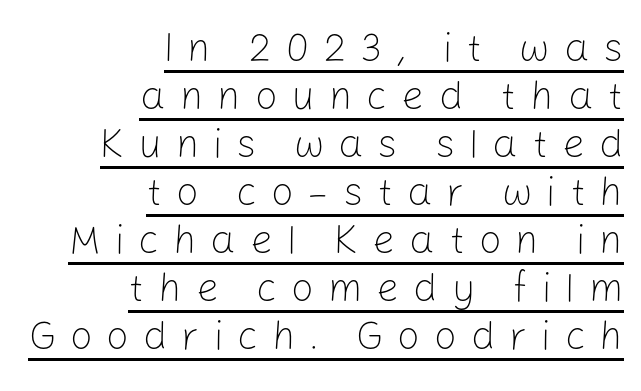
{"serif": "no", "italic": "no", "bold": "no", "weight": "light", "width": "normal", "stroke_contrast": "low", "x_height": "medium", "monospaced": "no", "underline": "yes", "align": "right", "line_spacing_ratio": 1.2, "letter_spacing": "wide", "letter_spacing_em": 0.35, "glyph_px": 40}
